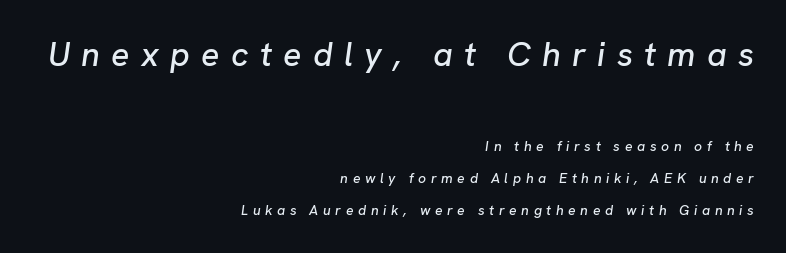
The image shows 34 px text type, italic (leaning right); set right-aligned, loose line spacing (2.29x), unusually wide letter spacing (+0.33 em), not underlined; the first (top) block is 2.43x larger; low stroke contrast and a medium x-height.
